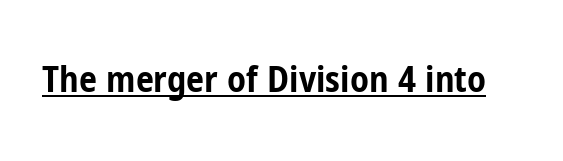
Q: Is the text bold? A: Yes.
Q: Is the text italic (slanted)? A: No, it is upright.
Q: Is the typeface a serif or a sans-serif typeface? A: Sans-serif.
Q: Is the text underlined? A: Yes.
Q: Is the spacing between letters normal or unusually wide? A: Normal.
Q: Width (condensed, normal, or wide)? A: Condensed.
Q: Stroke contrast? A: Low.
Q: x-height? A: Medium.
Q: Monospaced? A: No.
